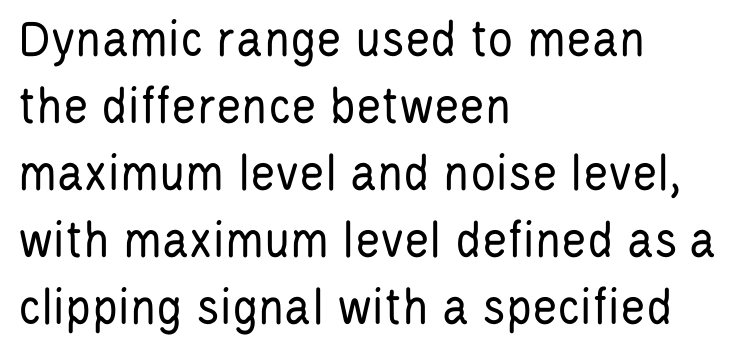
{"serif": "no", "italic": "no", "bold": "no", "weight": "regular", "width": "condensed", "stroke_contrast": "low", "x_height": "large", "monospaced": "no", "underline": "no", "align": "left", "line_spacing_ratio": 1.24, "letter_spacing": "normal", "letter_spacing_em": 0.0, "glyph_px": 54}
